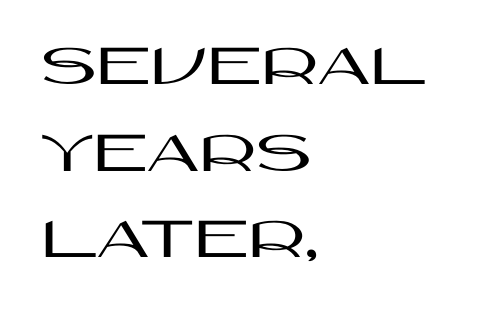
The font's upright variant was chosen for this text. Horizontal alignment here is leftward, the default for most running prose. Looks like regular typesetting: each glyph gets only the width it needs. Notice how descenders clear the ascenders below comfortably — that's standard leading. Students, note that the glyphs here touch the page at normal intervals. Nothing sits at the stroke ends, so this counts as sans-serif.
